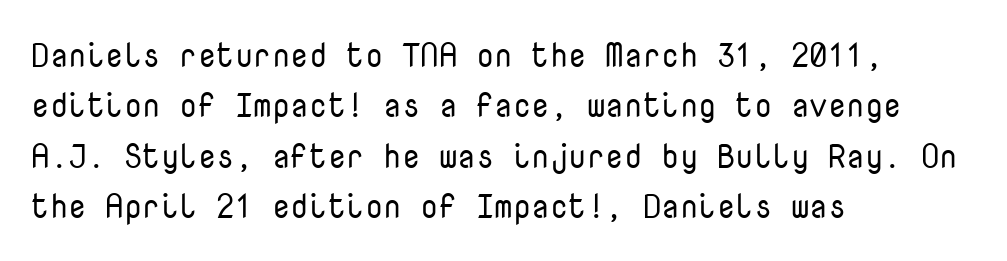
The image shows 33 px regular-weight sans-serif type, upright, monospaced; set left-aligned, normal line spacing (1.53x), normal letter spacing, not underlined; low stroke contrast and a medium x-height.
